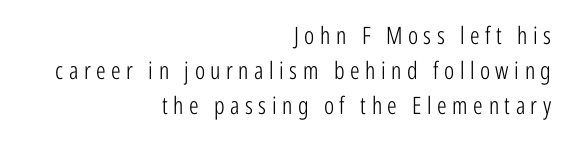
Q: Is the text bold? A: No.
Q: Is the text italic (slanted)? A: No, it is upright.
Q: Is the text underlined? A: No.
Q: How is the paragraph aligned? A: Right-aligned.
Q: Is the spacing between letters normal or unusually wide? A: Unusually wide.
Q: Is the spacing between lines tight, normal or loose? A: Normal.
